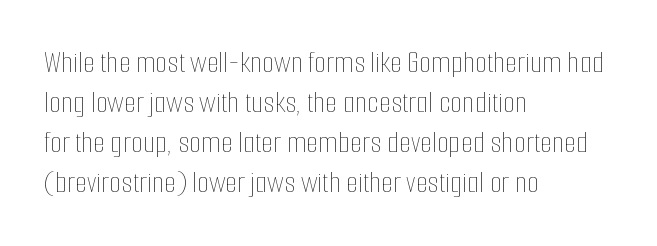
Honestly, there is no underline to notice here at all. The line-height multiplier appears to be the usual default. Think of a printed novel: that variable character pitch is what you see here. The lines in this sample share a left origin and differ only in where they stop.
